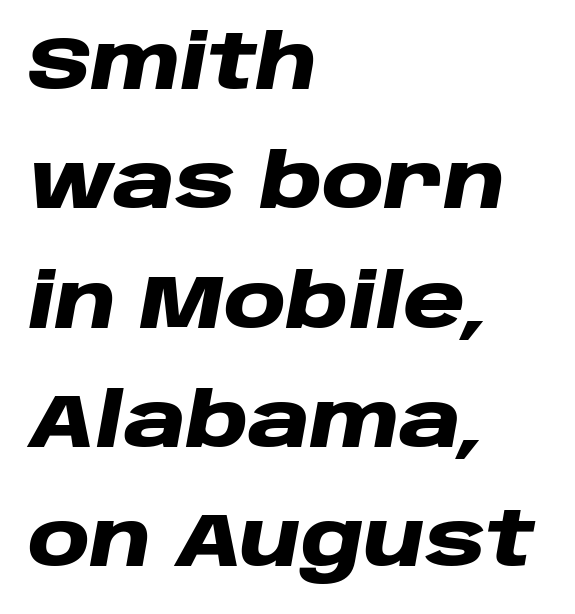
The line texture is even and compact thanks to regular tracking. Vertically, the passage feels balanced, rows spaced as you'd expect. Horizontally, the lines are justified to the leading edge only. The gap between lines stays unmarked. The passage shown is emphatically bold. The specimen reads as italic at a glance.
